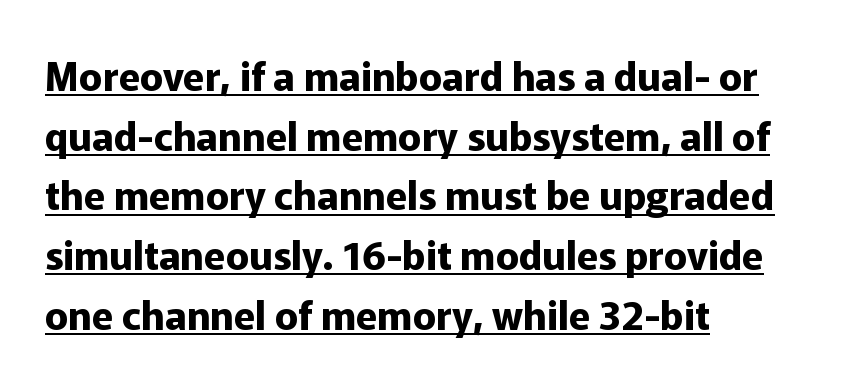
A sans-serif font was chosen for this passage. You could call the tracking neutral — neither tight nor loose. This rendering features underlined lettering. The passage shown is typed in a proportional face where columns would drift. Notice how the passage keeps a crisp vertical edge on the left only. Leading matches the norm, producing a regular column.
